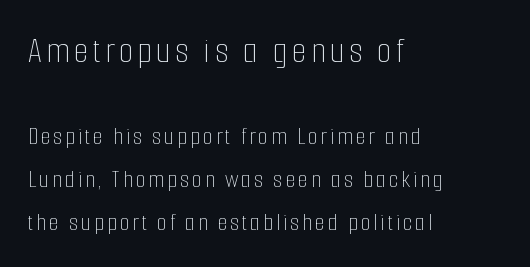
Designer's note — italics off, roman on. The typesetter chose a ragged-right arrangement here. The face used here appears at its bigger size in the upper chunk. Check under the words: just untouched page. Weight: regular or lighter.
